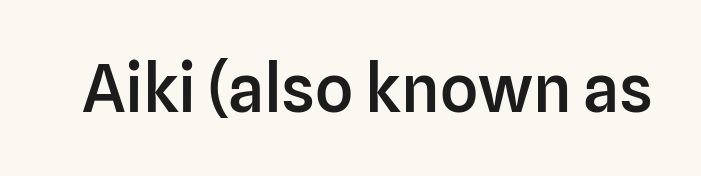
Looks like regular typesetting: each glyph gets only the width it needs. A somewhat darkened texture: the type is semibold rather than bold. Nope, no serifs anywhere on these letters. Italic? Not at all — the glyphs are vertical. The letters sit at their default tracking, neither squeezed nor spread.
